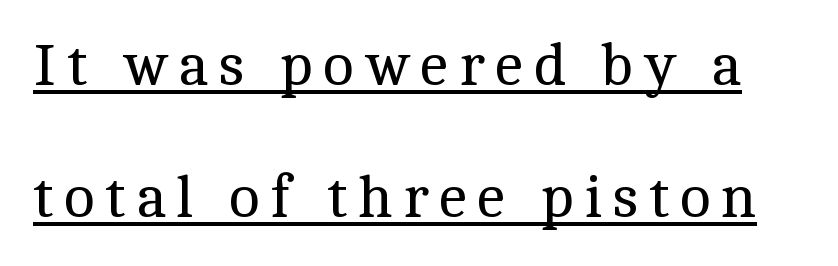
Check the space under the baseline: a stroke is drawn there. The font family rendered here belongs to the serif group. If you drew a line through each stem, it would be perfectly vertical. Horizontal bands of white between lines are thick stripes. Letters have the restrained weight of plain body copy at most. A typesetter would call this proportional, since set widths differ per character.
